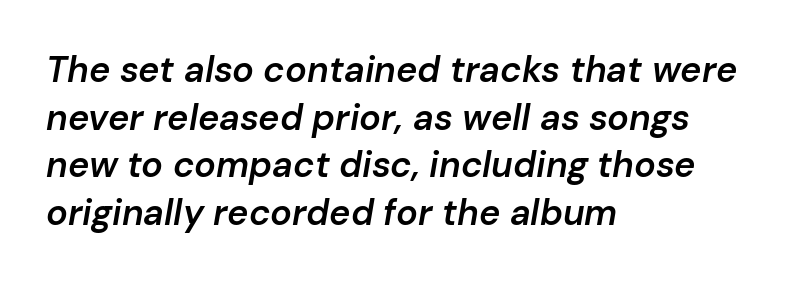
The image shows 36 px semibold type, italic (leaning right); set left-aligned, normal line spacing (1.32x), normal letter spacing, not underlined; low stroke contrast and a medium x-height.
